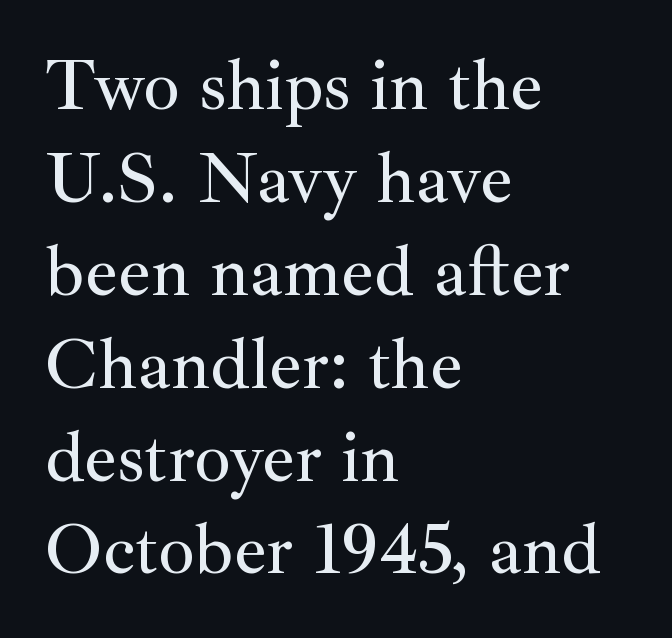
Q: Is the text italic (slanted)? A: No, it is upright.
Q: Is the typeface a serif or a sans-serif typeface? A: Serif.
Q: Is the text underlined? A: No.
Q: How is the paragraph aligned? A: Left-aligned.
Q: Is the spacing between letters normal or unusually wide? A: Normal.
Q: Is the spacing between lines tight, normal or loose? A: Normal.
Q: Width (condensed, normal, or wide)? A: Normal.
Q: Stroke contrast? A: Medium.
Q: x-height? A: Small.
Q: Monospaced? A: No.
